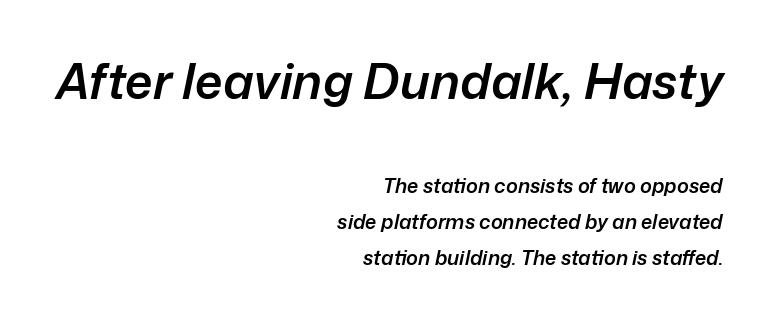
{"italic": "yes", "lean": "right", "slant_degrees": 12, "bold": "semi", "weight": "semibold", "width": "normal", "stroke_contrast": "low", "x_height": "medium", "monospaced": "no", "underline": "no", "align": "right", "line_spacing_ratio": 1.78, "letter_spacing": "normal", "letter_spacing_em": 0.0, "larger_block": "first", "size_ratio": 2.45, "glyph_px": 49}
